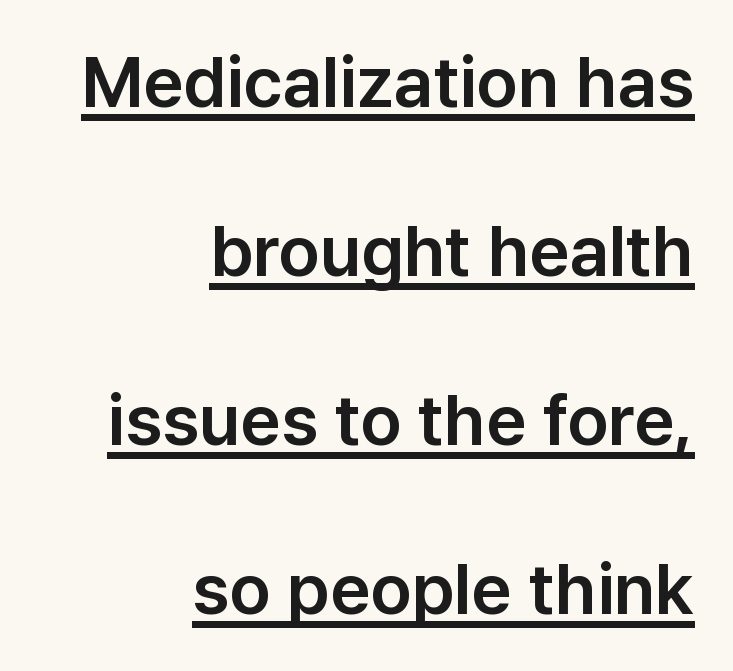
Tall strokes in this sample are plumb rather than angled. Leftover space on each line is placed entirely before the opening word. These lines stand farther apart than default settings would place them. Spacing verdict: proportional, widths tailored to each character.
